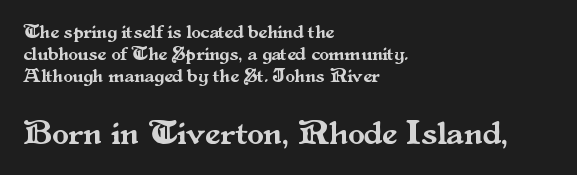
{"serif": "yes", "italic": "no", "width": "normal", "stroke_contrast": "medium", "x_height": "small", "monospaced": "no", "underline": "no", "align": "left", "line_spacing_ratio": 1.17, "letter_spacing": "normal", "letter_spacing_em": 0.0, "larger_block": "second", "size_ratio": 1.79, "glyph_px": 34}
